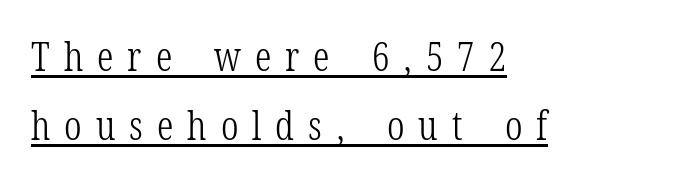
{"serif": "yes", "italic": "no", "bold": "no", "weight": "light", "width": "condensed", "stroke_contrast": "low", "x_height": "medium", "monospaced": "no", "underline": "yes", "align": "left", "line_spacing_ratio": 1.72, "letter_spacing": "wide", "letter_spacing_em": 0.35, "glyph_px": 40}
